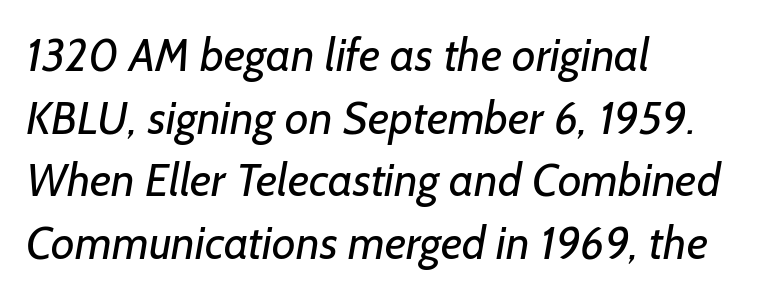
Q: Is the text bold? A: No.
Q: Is the typeface a serif or a sans-serif typeface? A: Sans-serif.
Q: Is the text underlined? A: No.
Q: How is the paragraph aligned? A: Left-aligned.
Q: Is the spacing between letters normal or unusually wide? A: Normal.
Q: Is the spacing between lines tight, normal or loose? A: Normal.
Q: Width (condensed, normal, or wide)? A: Normal.
Q: Stroke contrast? A: Low.
Q: x-height? A: Medium.
Q: Monospaced? A: No.
